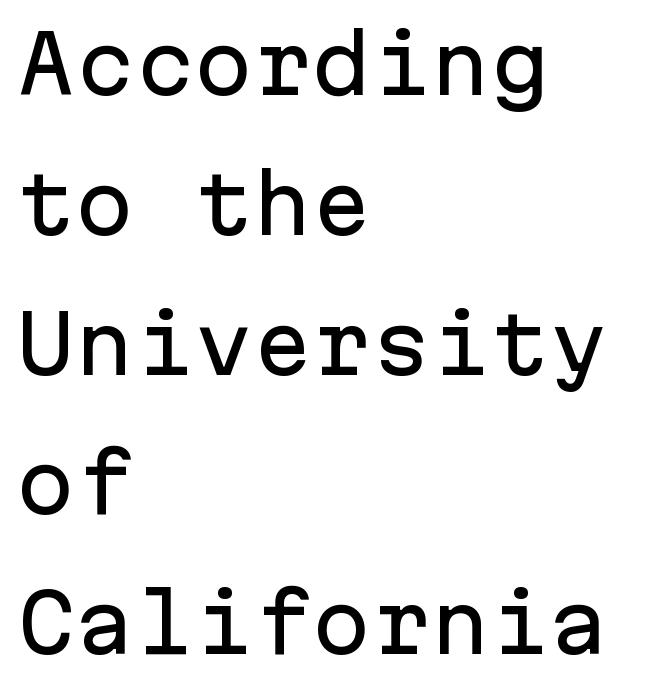
The image shows 79 px sans-serif type, upright, monospaced; set left-aligned, line spacing 1.77x, normal letter spacing, not underlined; low stroke contrast and a medium x-height.
